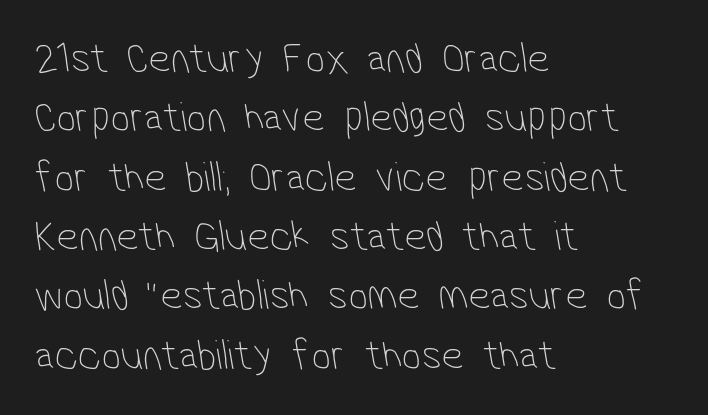
{"serif": "no", "bold": "no", "weight": "thin", "width": "condensed", "stroke_contrast": "low", "x_height": "medium", "monospaced": "no", "underline": "no", "align": "left", "line_spacing": "normal", "line_spacing_ratio": 1.38, "letter_spacing": "normal", "letter_spacing_em": 0.0, "glyph_px": 43}
